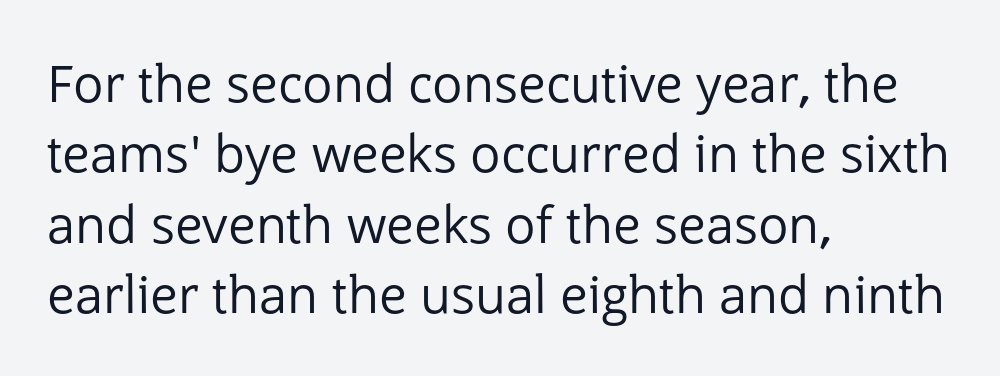
{"serif": "no", "italic": "no", "bold": "no", "weight": "regular", "width": "normal", "stroke_contrast": "low", "x_height": "medium", "monospaced": "no", "underline": "no", "align": "left", "line_spacing": "normal", "line_spacing_ratio": 1.38, "letter_spacing": "normal", "letter_spacing_em": 0.0, "glyph_px": 51}
